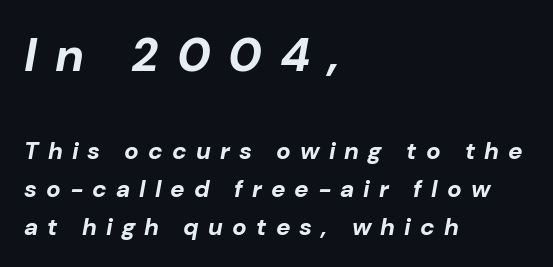
The space directly below the letters is spotless. Successive baselines arrive at the customary interval. When letters slant like this, we call the style italic. The tracking reads as deliberately expanded to a designer's eye. In terms of weight, the rendering is a true, heavy bold.
